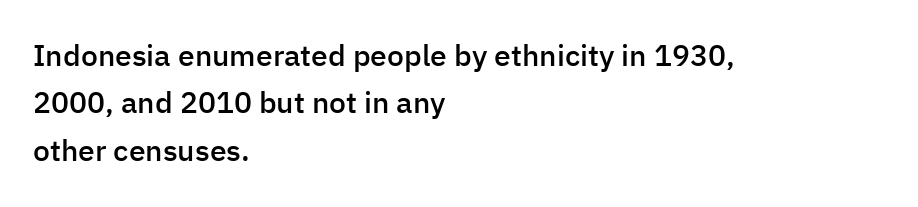
{"serif": "no", "italic": "no", "bold": "semi", "weight": "semibold", "width": "normal", "stroke_contrast": "low", "x_height": "medium", "monospaced": "no", "underline": "no", "align": "left", "line_spacing": "normal", "line_spacing_ratio": 1.58, "letter_spacing": "normal", "letter_spacing_em": 0.0, "glyph_px": 30}
